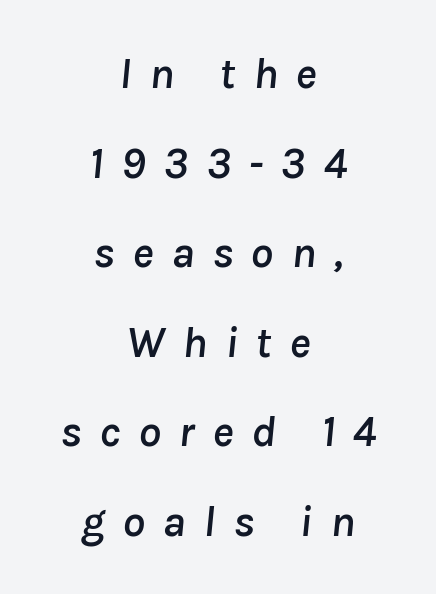
{"italic": "yes", "lean": "right", "slant_degrees": 8, "width": "normal", "stroke_contrast": "low", "x_height": "medium", "monospaced": "no", "underline": "no", "align": "center", "line_spacing": "loose", "line_spacing_ratio": 1.99, "letter_spacing": "wide", "letter_spacing_em": 0.39, "glyph_px": 45}
